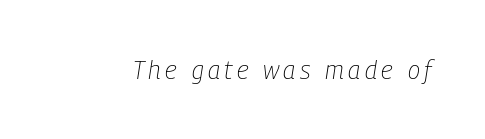
Q: Is the text bold? A: No.
Q: Is the text italic (slanted)? A: Yes, it leans right by about 9 degrees.
Q: Is the text underlined? A: No.
